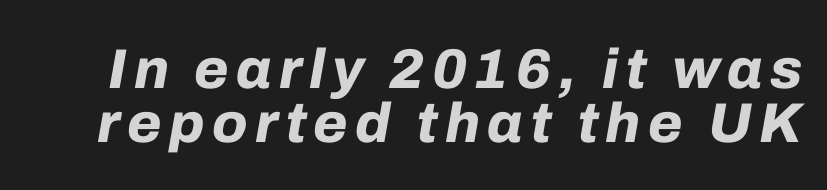
{"italic": "yes", "lean": "right", "slant_degrees": 10, "bold": "yes", "weight": "bold", "width": "normal", "stroke_contrast": "low", "x_height": "medium", "monospaced": "no", "underline": "no", "line_spacing": "tight", "line_spacing_ratio": 0.96, "glyph_px": 56}
